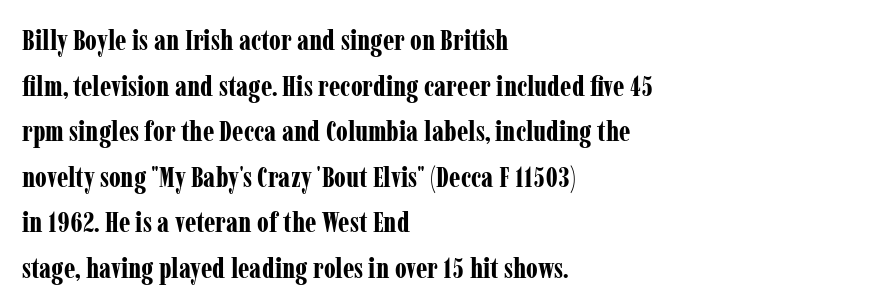
The image shows 29 px bold, condensed serif type, upright; set left-aligned, normal line spacing (1.57x), normal letter spacing, not underlined; low stroke contrast and a medium x-height.
